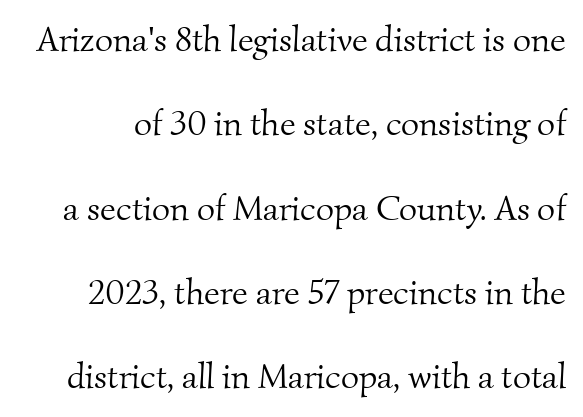
In terms of letterspacing, this is plain default setting. Descenders hang freely into open space. You could not count columns in this text — the font is proportionally spaced. Nothing heavy about these letters — not bold at all. Notice the wide empty band between every row — that's loose leading. Letterform terminals end in serifs throughout the passage.
